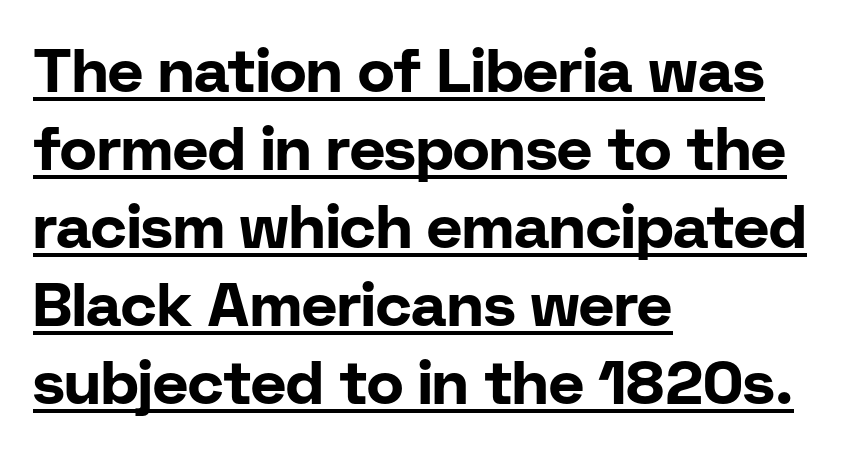
Look at the bottom of the vertical strokes: they stop flat, with no serifs. The axis of the letterforms is exactly vertical. Compared with undecorated copy, this sample adds a rule below the words. The rendering uses natural spacing where letterforms have individual widths. Compared with an ordinary text face, these strokes are far heavier — a full bold.
